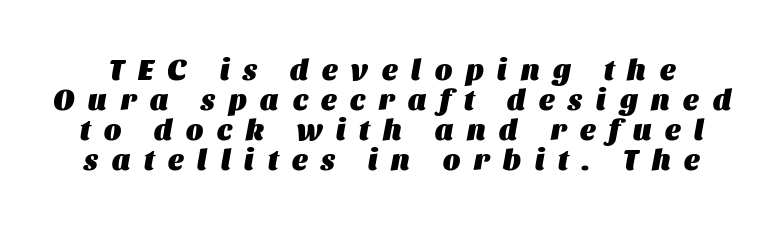
{"italic": "yes", "lean": "right", "slant_degrees": 11, "bold": "yes", "weight": "heavy", "width": "normal", "stroke_contrast": "medium", "x_height": "large", "monospaced": "no", "underline": "no", "line_spacing": "tight", "line_spacing_ratio": 1.03, "letter_spacing": "wide", "letter_spacing_em": 0.48, "glyph_px": 29}
